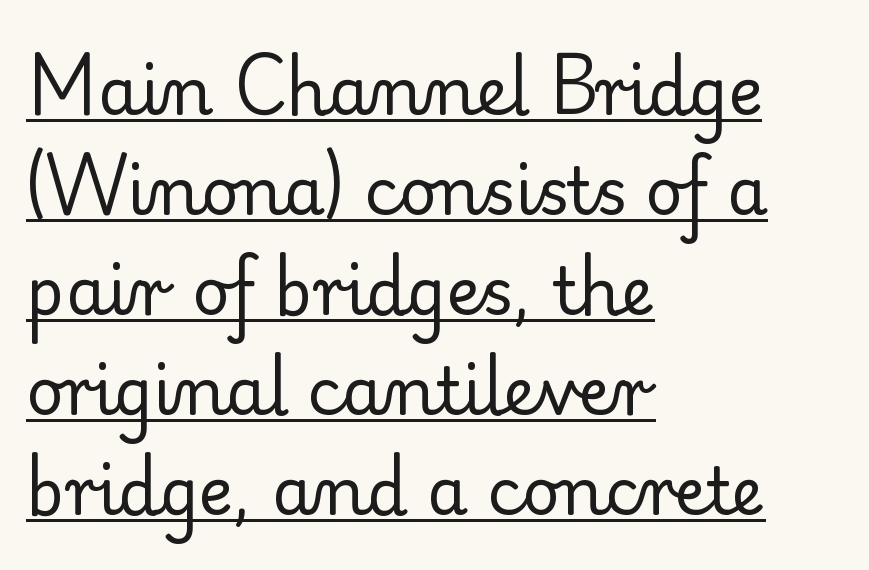
The image shows 65 px regular-weight serif type, upright; set left-aligned, normal line spacing (1.54x), normal letter spacing, underlined; low stroke contrast and a small x-height.
